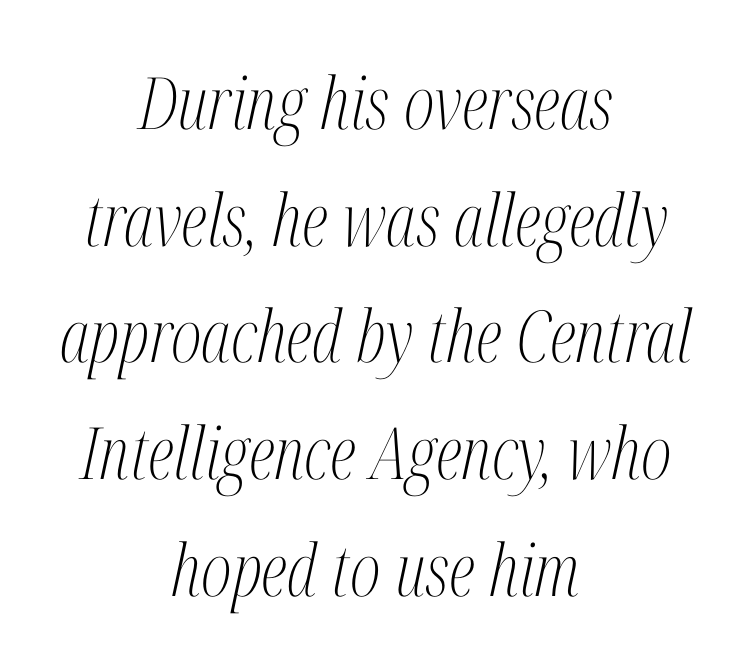
The image shows 72 px light, condensed serif type, italic (leaning right); set centered, normal line spacing (1.62x), normal letter spacing, not underlined; medium stroke contrast and a medium x-height.
